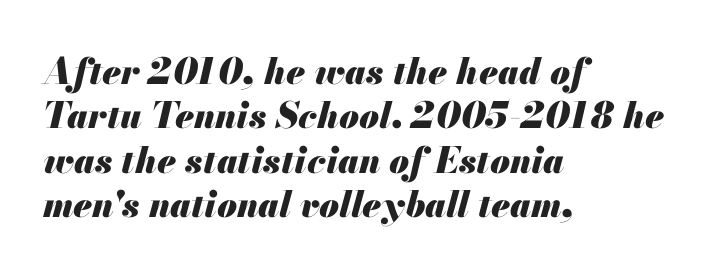
{"italic": "yes", "lean": "right", "slant_degrees": 13, "bold": "yes", "weight": "heavy", "width": "normal", "stroke_contrast": "medium", "x_height": "small", "monospaced": "no", "underline": "no", "align": "left", "line_spacing_ratio": 1.23, "letter_spacing": "normal", "letter_spacing_em": 0.0, "glyph_px": 36}
